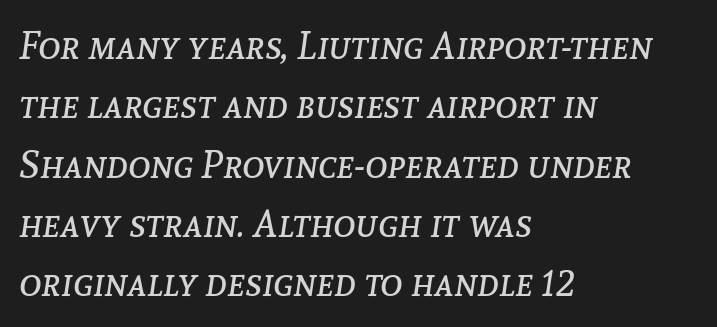
The designer left line spacing at the default. Where is the straight margin? On the left. This is not heavy type; no bold has been used. Rendered with sloped, italic letterforms. Spacing verdict: proportional, widths tailored to each character.
